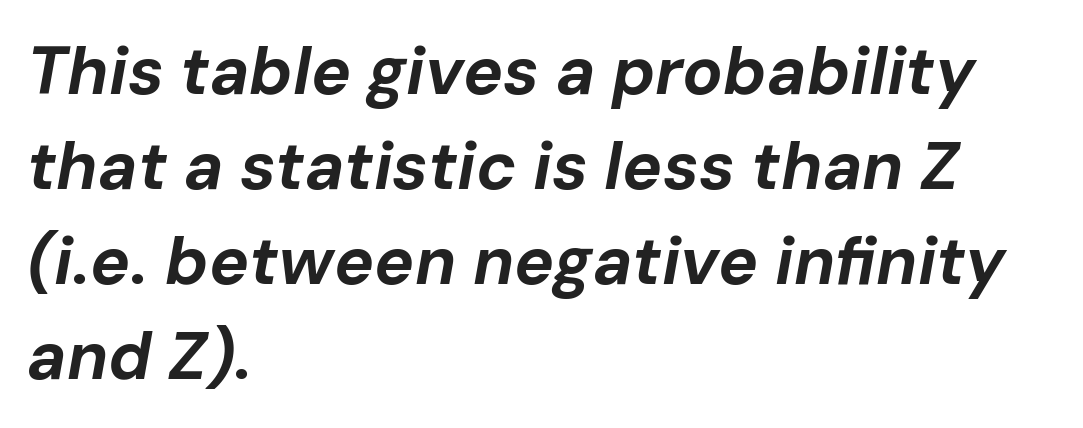
{"italic": "yes", "lean": "right", "slant_degrees": 10, "bold": "yes", "weight": "bold", "width": "normal", "stroke_contrast": "low", "x_height": "medium", "monospaced": "no", "underline": "no", "align": "left", "line_spacing": "normal", "line_spacing_ratio": 1.42, "letter_spacing": "normal", "letter_spacing_em": 0.0, "glyph_px": 67}
